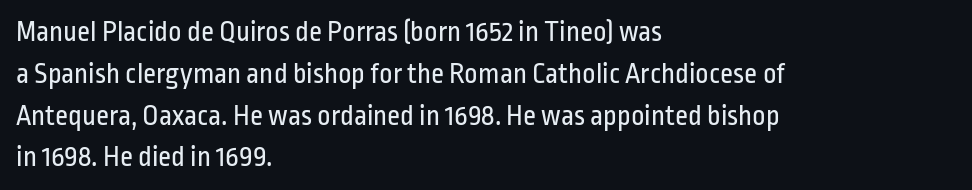
{"serif": "no", "italic": "no", "bold": "no", "weight": "regular", "width": "condensed", "stroke_contrast": "low", "x_height": "medium", "monospaced": "no", "underline": "no", "align": "left", "line_spacing": "normal", "line_spacing_ratio": 1.44, "letter_spacing": "normal", "letter_spacing_em": 0.0, "glyph_px": 29}
